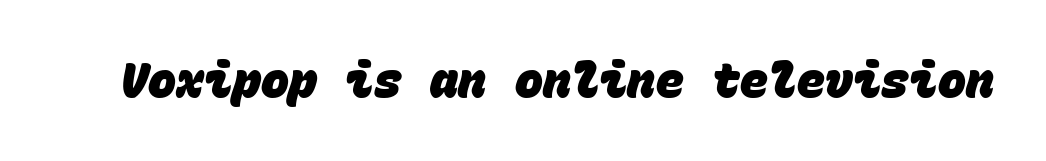
The image shows 47 px heavy sans-serif type, monospaced; set normal letter spacing, not underlined; low stroke contrast and a large x-height.
